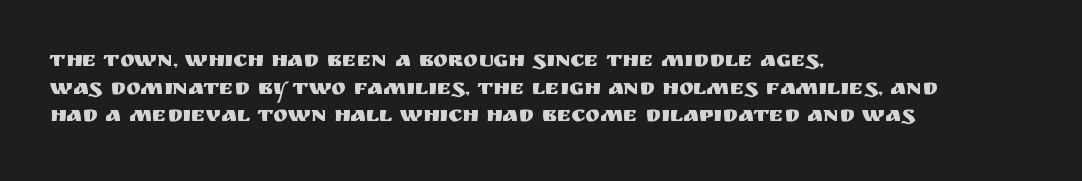
Q: Is the text italic (slanted)? A: No, it is upright.
Q: Is the text underlined? A: No.
Q: How is the paragraph aligned? A: Left-aligned.
Q: Is the spacing between letters normal or unusually wide? A: Normal.
Q: Is the spacing between lines tight, normal or loose? A: Normal.
